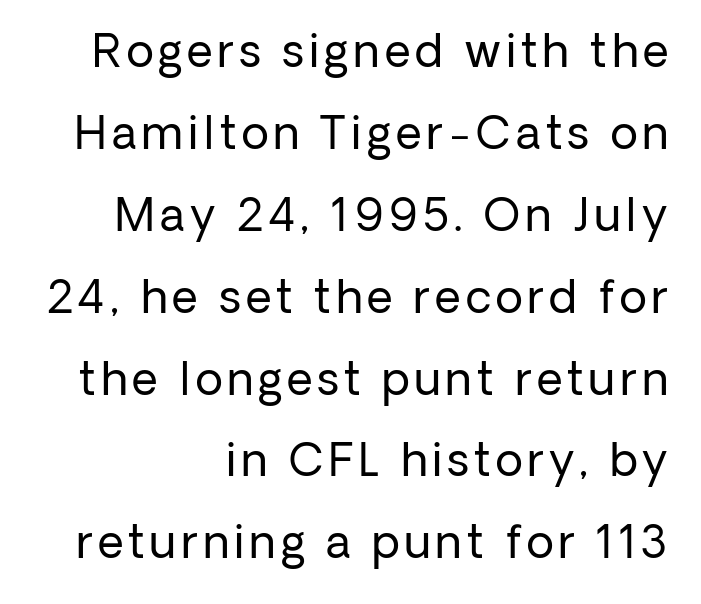
Q: Is the text bold? A: No.
Q: Is the text italic (slanted)? A: No, it is upright.
Q: Is the typeface a serif or a sans-serif typeface? A: Sans-serif.
Q: Is the text underlined? A: No.
Q: How is the paragraph aligned? A: Right-aligned.
Q: Width (condensed, normal, or wide)? A: Normal.
Q: Stroke contrast? A: Low.
Q: x-height? A: Medium.
Q: Monospaced? A: No.
